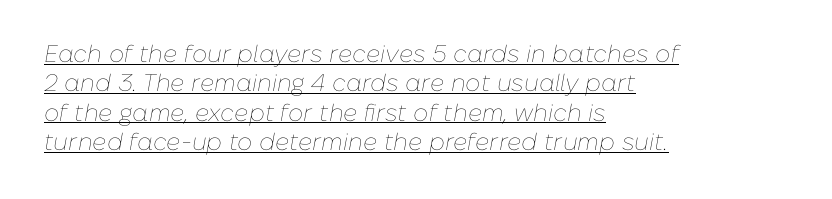
Q: Is the text bold? A: No.
Q: Is the text italic (slanted)? A: Yes, it leans right by about 10 degrees.
Q: Is the text underlined? A: Yes.
Q: How is the paragraph aligned? A: Left-aligned.
Q: Is the spacing between letters normal or unusually wide? A: Normal.
